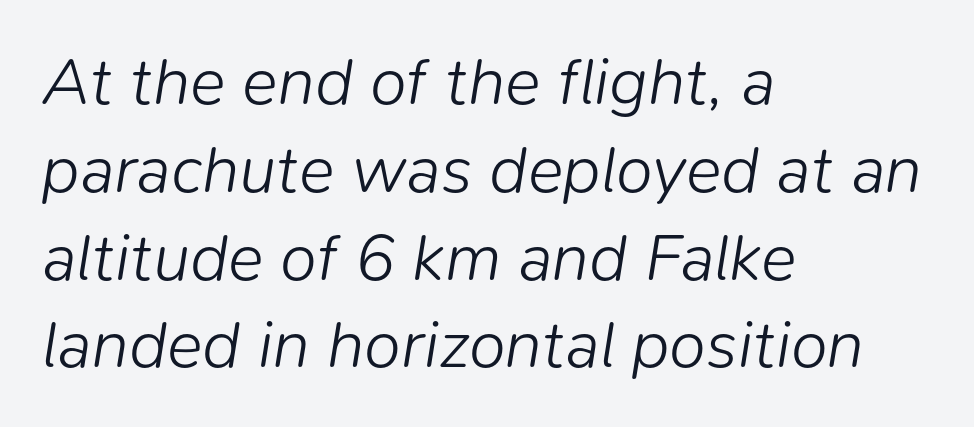
The image shows 67 px light type, italic (leaning right); set left-aligned, normal line spacing (1.31x), normal letter spacing, not underlined; low stroke contrast and a medium x-height.
